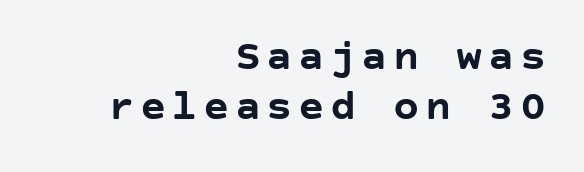
Tall strokes in this sample are plumb rather than angled. The string is rendered with underlining switched off. The rendering shows plain stroke endings on the letterforms — a sans-serif design. Teacher's note: observe the even right margin — that is flush-right alignment. I'd describe the lettering as bold — thick and assertive.
